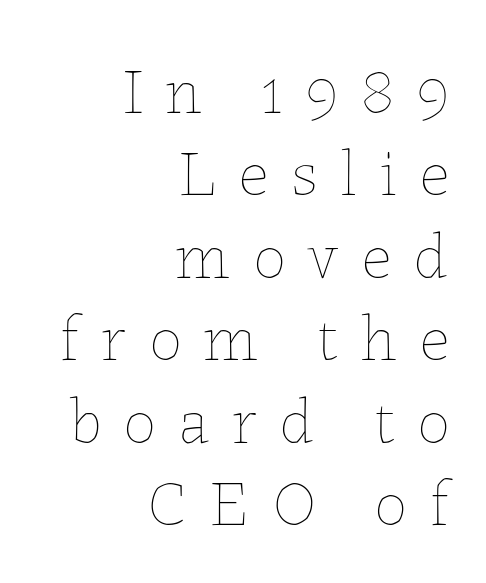
Upright lettering throughout. Note the varied advance widths — an 'i' is clearly narrower than an 'm'. Loose tracking; the words dissolve into strings of separated letters. This block has exactly the height ordinary leading produces. Heaviness? Minimal to ordinary, like unemphasized prose. The zone under the glyphs is completely vacant.
